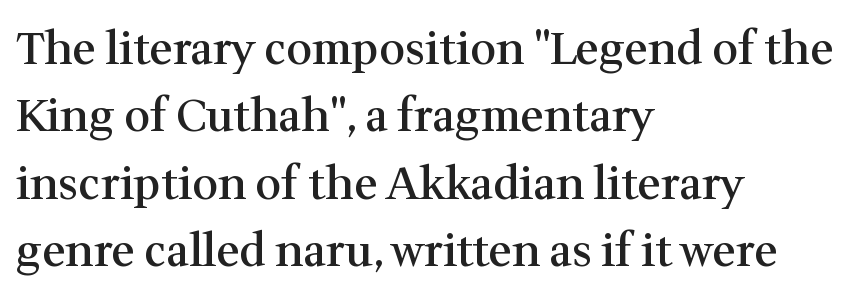
Q: Is the text bold? A: Semi-bold.
Q: Is the text italic (slanted)? A: No, it is upright.
Q: Is the typeface a serif or a sans-serif typeface? A: Serif.
Q: Is the text underlined? A: No.
Q: How is the paragraph aligned? A: Left-aligned.
Q: Is the spacing between letters normal or unusually wide? A: Normal.
Q: Is the spacing between lines tight, normal or loose? A: Normal.
Q: Width (condensed, normal, or wide)? A: Normal.
Q: Stroke contrast? A: Medium.
Q: x-height? A: Medium.
Q: Monospaced? A: No.
